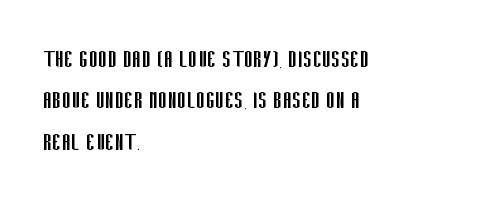
Q: Is the text bold? A: No.
Q: Is the text italic (slanted)? A: No, it is upright.
Q: Is the typeface a serif or a sans-serif typeface? A: Sans-serif.
Q: Is the text underlined? A: No.
Q: How is the paragraph aligned? A: Left-aligned.
Q: Is the spacing between letters normal or unusually wide? A: Normal.
Q: Is the spacing between lines tight, normal or loose? A: Normal.
Q: Width (condensed, normal, or wide)? A: Condensed.
Q: Stroke contrast? A: Low.
Q: x-height? A: Large.
Q: Monospaced? A: No.
